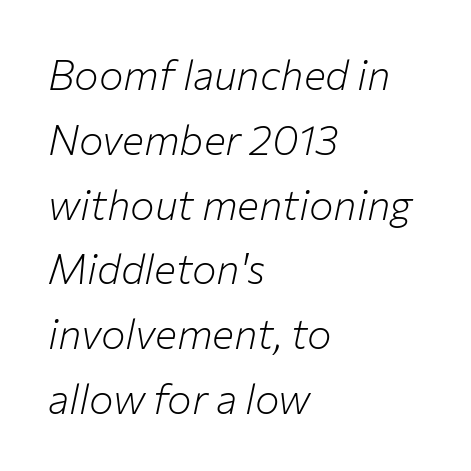
{"italic": "yes", "lean": "right", "slant_degrees": 12, "bold": "no", "weight": "light", "width": "normal", "stroke_contrast": "low", "x_height": "medium", "monospaced": "no", "underline": "no", "align": "left", "line_spacing": "normal", "line_spacing_ratio": 1.58, "letter_spacing": "normal", "letter_spacing_em": 0.0, "glyph_px": 41}
